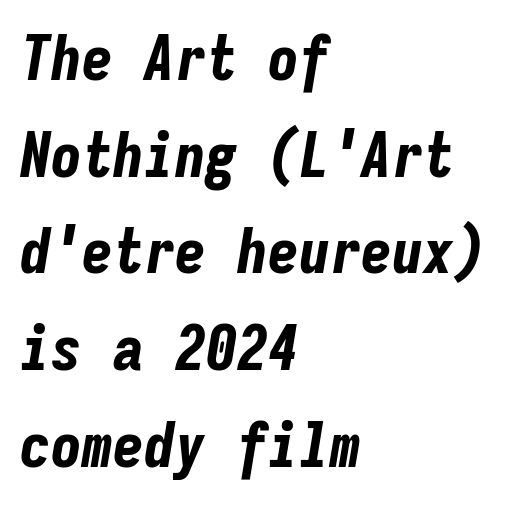
Q: Is the text bold? A: Yes.
Q: Is the text italic (slanted)? A: Yes, it leans right by about 9 degrees.
Q: Is the text underlined? A: No.
Q: How is the paragraph aligned? A: Left-aligned.
Q: Is the spacing between letters normal or unusually wide? A: Normal.
Q: Is the spacing between lines tight, normal or loose? A: Normal.
Q: Width (condensed, normal, or wide)? A: Condensed.
Q: Stroke contrast? A: Low.
Q: x-height? A: Medium.
Q: Monospaced? A: Yes.
